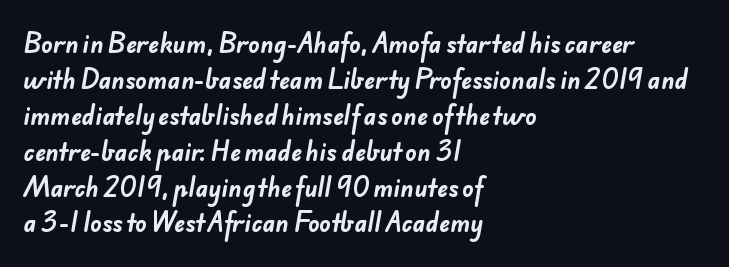
The image shows 23 px bold type; set left-aligned, normal line spacing (1.56x), normal letter spacing, not underlined.
